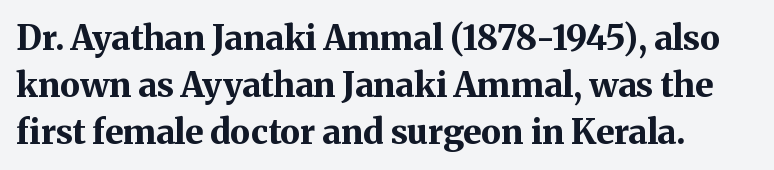
You could not count columns in this text — the font is proportionally spaced. Just letters on the line, the space beneath them empty. To sum up the face: it has serifs. A typesetter would mark this as roman, not italic. The type is set solid horizontally, with unmodified tracking.
